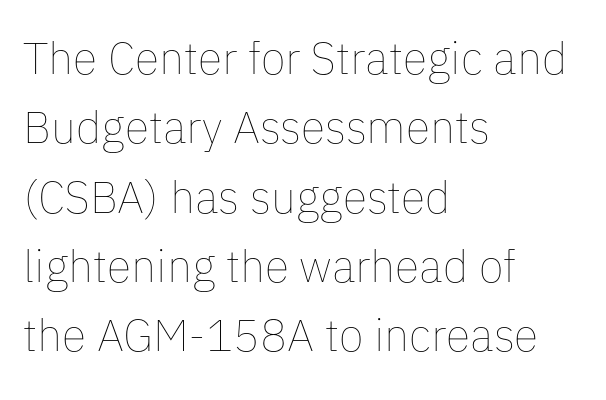
Leading: standard. The face used here is proportionally spaced, like ordinary book or web type. A classic flush-left, rag-right setting is used for this passage. Vertical strokes here are truly vertical. Type without underlining.
